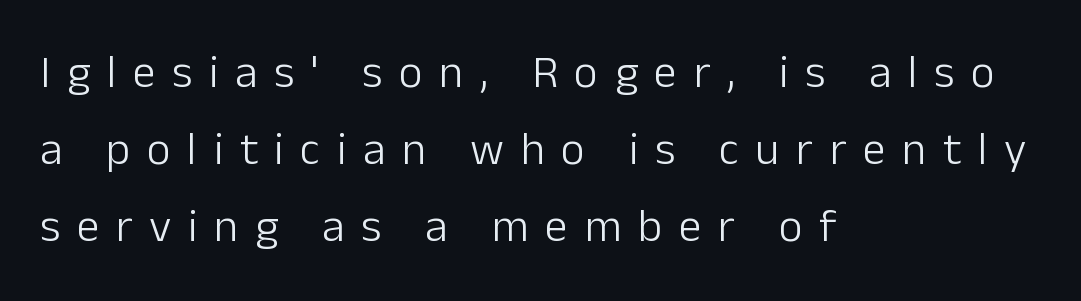
Q: Is the text bold? A: No.
Q: Is the text italic (slanted)? A: No, it is upright.
Q: Is the typeface a serif or a sans-serif typeface? A: Sans-serif.
Q: Is the text underlined? A: No.
Q: How is the paragraph aligned? A: Left-aligned.
Q: Is the spacing between letters normal or unusually wide? A: Unusually wide.
Q: Is the spacing between lines tight, normal or loose? A: Normal.
Q: Width (condensed, normal, or wide)? A: Normal.
Q: Stroke contrast? A: Low.
Q: x-height? A: Medium.
Q: Monospaced? A: No.
